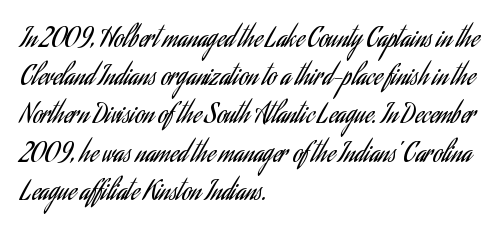
{"bold": "no", "underline": "no", "align": "left", "line_spacing": "normal", "line_spacing_ratio": 1.47, "letter_spacing": "normal", "letter_spacing_em": 0.0, "glyph_px": 26}
